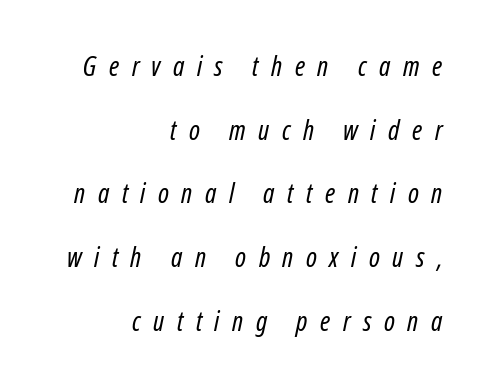
These lines are set flush right with a ragged left edge. The letters look calm and open, with moderate or lighter stems. Vertically, the passage feels expansive, rows floating well apart. Display-style spreading of the glyphs; the letterfit is very open. The specimen reads as italic at a glance.
